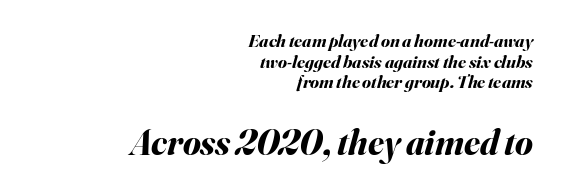
{"italic": "yes", "lean": "right", "slant_degrees": 16, "bold": "yes", "weight": "bold", "width": "normal", "stroke_contrast": "medium", "x_height": "small", "monospaced": "no", "underline": "no", "align": "right", "line_spacing": "tight", "line_spacing_ratio": 1.14, "letter_spacing": "normal", "letter_spacing_em": 0.0, "larger_block": "second", "size_ratio": 2.0, "glyph_px": 36}
